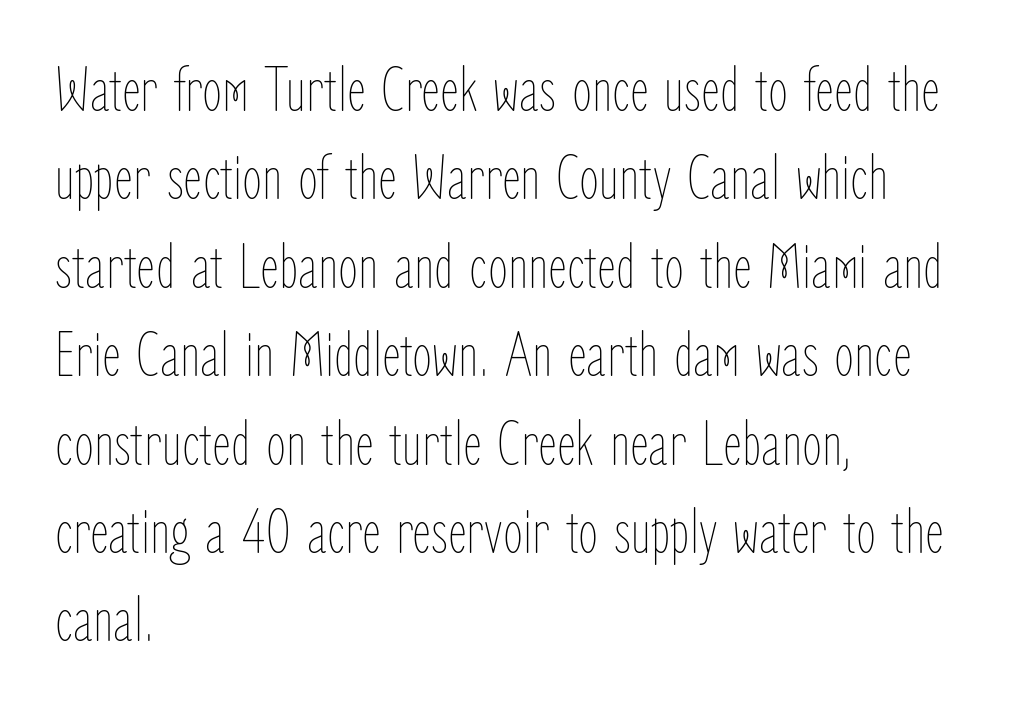
Q: Is the text bold? A: No.
Q: Is the text italic (slanted)? A: No, it is upright.
Q: Is the text underlined? A: No.
Q: How is the paragraph aligned? A: Left-aligned.
Q: Is the spacing between letters normal or unusually wide? A: Normal.
Q: Is the spacing between lines tight, normal or loose? A: Normal.
Q: Width (condensed, normal, or wide)? A: Condensed.
Q: Stroke contrast? A: Low.
Q: x-height? A: Medium.
Q: Monospaced? A: No.
